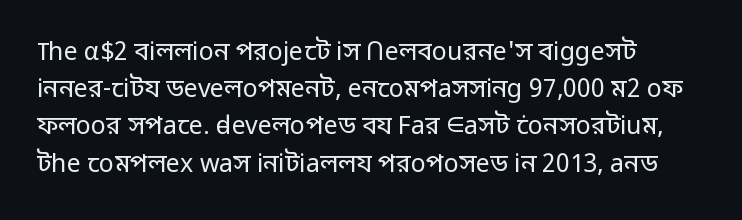
{"italic": "no", "bold": "no", "underline": "no", "align": "left", "line_spacing": "normal", "line_spacing_ratio": 1.49, "letter_spacing": "normal", "letter_spacing_em": 0.0, "glyph_px": 25}
